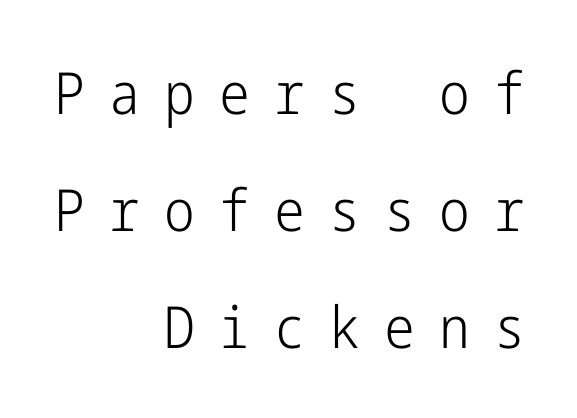
{"serif": "no", "italic": "no", "bold": "no", "weight": "light", "width": "condensed", "stroke_contrast": "low", "x_height": "medium", "underline": "no", "align": "right", "line_spacing": "loose", "line_spacing_ratio": 2.02, "letter_spacing": "wide", "letter_spacing_em": 0.42, "glyph_px": 58}
